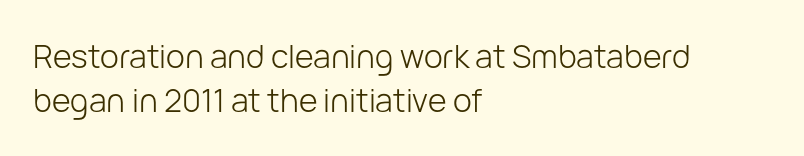
The image shows 32 px light sans-serif type, upright; set left-aligned, normal line spacing (1.38x), normal letter spacing, not underlined; low stroke contrast and a medium x-height.
